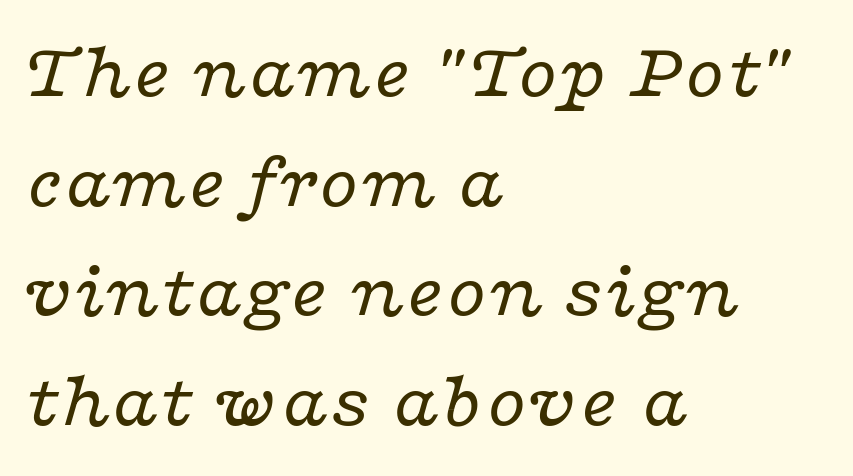
{"serif": "yes", "italic": "yes", "lean": "right", "slant_degrees": 16, "bold": "no", "weight": "regular", "width": "wide", "stroke_contrast": "low", "x_height": "medium", "monospaced": "no", "underline": "no", "align": "left", "line_spacing": "normal", "line_spacing_ratio": 1.37, "letter_spacing": "normal", "letter_spacing_em": 0.0, "glyph_px": 80}
